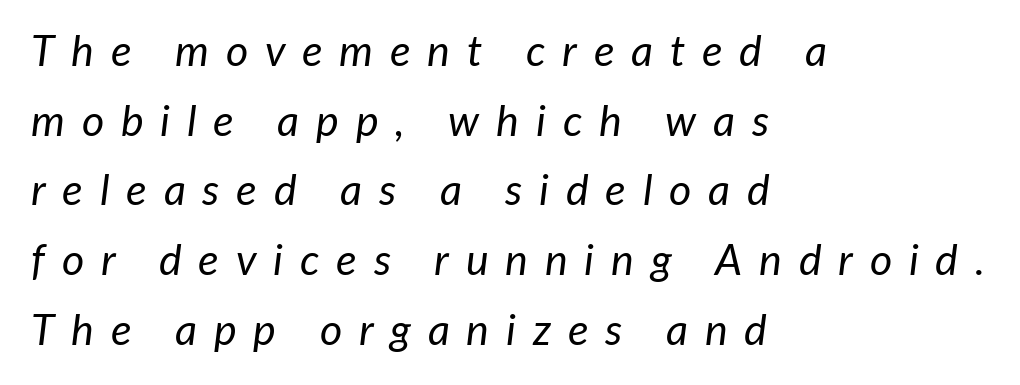
Q: Is the text bold? A: No.
Q: Is the text italic (slanted)? A: Yes, it leans right by about 7 degrees.
Q: Is the text underlined? A: No.
Q: How is the paragraph aligned? A: Left-aligned.
Q: Is the spacing between letters normal or unusually wide? A: Unusually wide.
Q: Is the spacing between lines tight, normal or loose? A: Normal.
Q: Width (condensed, normal, or wide)? A: Normal.
Q: Stroke contrast? A: Low.
Q: x-height? A: Medium.
Q: Monospaced? A: No.
